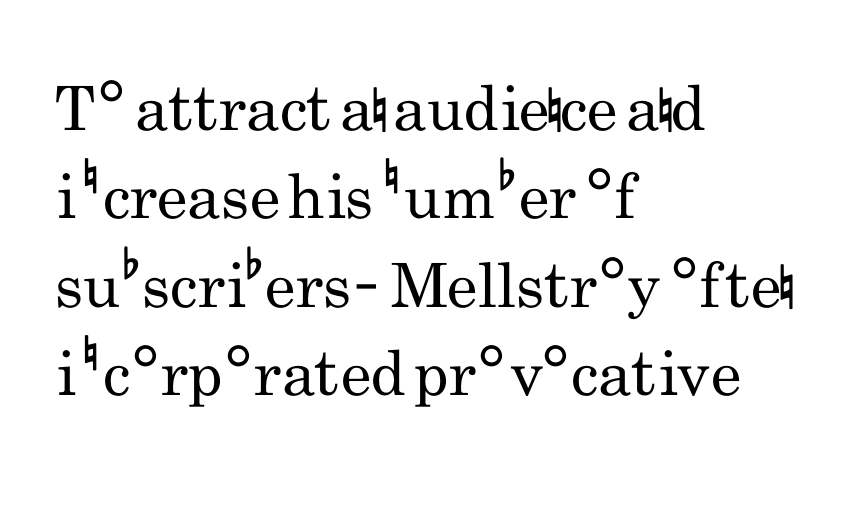
Q: Is the text bold? A: No.
Q: Is the text italic (slanted)? A: No, it is upright.
Q: Is the typeface a serif or a sans-serif typeface? A: Sans-serif.
Q: Is the text underlined? A: No.
Q: How is the paragraph aligned? A: Left-aligned.
Q: Is the spacing between letters normal or unusually wide? A: Normal.
Q: Is the spacing between lines tight, normal or loose? A: Normal.
Q: Width (condensed, normal, or wide)? A: Condensed.
Q: Stroke contrast? A: Low.
Q: x-height? A: Small.
Q: Monospaced? A: No.
